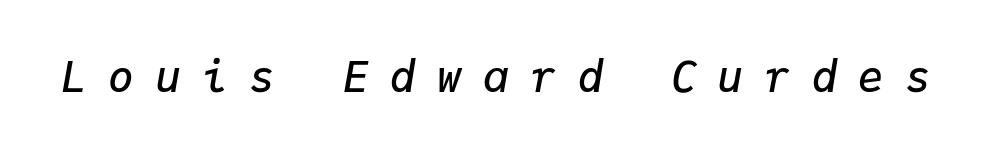
{"italic": "yes", "lean": "right", "slant_degrees": 9, "bold": "semi", "weight": "semibold", "width": "normal", "stroke_contrast": "low", "x_height": "medium", "monospaced": "yes", "underline": "no", "letter_spacing": "wide", "letter_spacing_em": 0.49, "glyph_px": 43}
